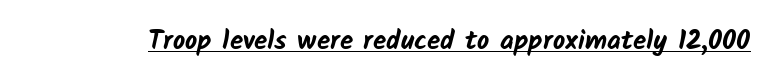
Q: Is the text bold? A: Yes.
Q: Is the text underlined? A: Yes.
Q: Is the spacing between letters normal or unusually wide? A: Normal.
